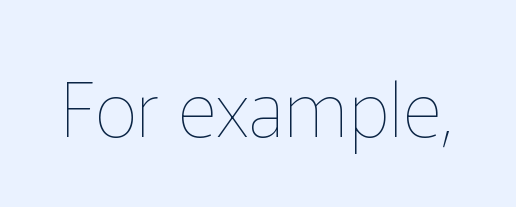
Q: Is the text bold? A: No.
Q: Is the text italic (slanted)? A: No, it is upright.
Q: Is the text underlined? A: No.
Q: Is the spacing between letters normal or unusually wide? A: Normal.
Q: Width (condensed, normal, or wide)? A: Normal.
Q: Stroke contrast? A: Low.
Q: x-height? A: Medium.
Q: Monospaced? A: No.
